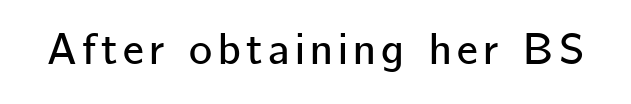
Q: Is the text italic (slanted)? A: No, it is upright.
Q: Is the typeface a serif or a sans-serif typeface? A: Sans-serif.
Q: Is the text underlined? A: No.
Q: Width (condensed, normal, or wide)? A: Normal.
Q: Stroke contrast? A: Low.
Q: x-height? A: Medium.
Q: Monospaced? A: No.
